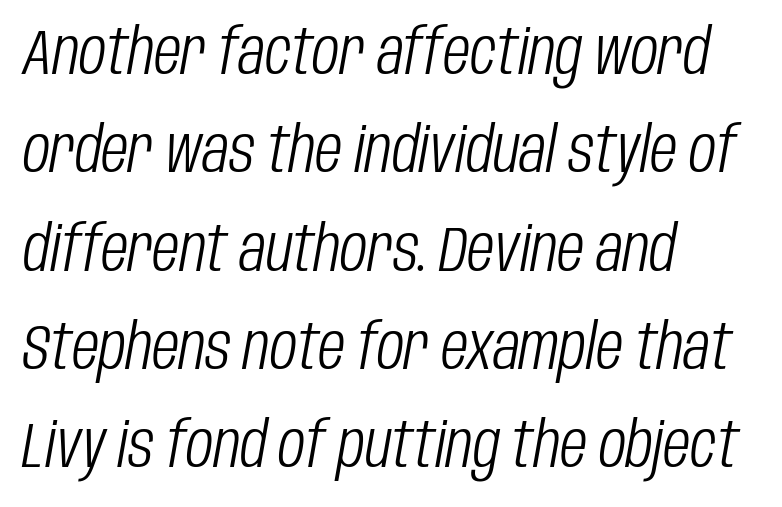
Q: Is the text bold? A: No.
Q: Is the text italic (slanted)? A: Yes, it leans right by about 10 degrees.
Q: Is the text underlined? A: No.
Q: How is the paragraph aligned? A: Left-aligned.
Q: Is the spacing between letters normal or unusually wide? A: Normal.
Q: Is the spacing between lines tight, normal or loose? A: Normal.
Q: Width (condensed, normal, or wide)? A: Condensed.
Q: Stroke contrast? A: Low.
Q: x-height? A: Large.
Q: Monospaced? A: No.
